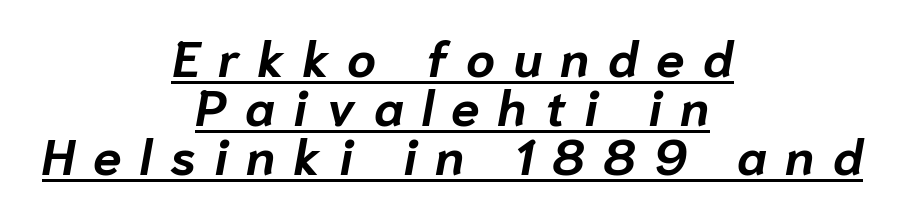
Q: Is the text bold? A: Yes.
Q: Is the text italic (slanted)? A: Yes, it leans right by about 10 degrees.
Q: Is the text underlined? A: Yes.
Q: How is the paragraph aligned? A: Centered.
Q: Is the spacing between letters normal or unusually wide? A: Unusually wide.
Q: Is the spacing between lines tight, normal or loose? A: Tight.
Q: Width (condensed, normal, or wide)? A: Normal.
Q: Stroke contrast? A: Low.
Q: x-height? A: Medium.
Q: Monospaced? A: No.
